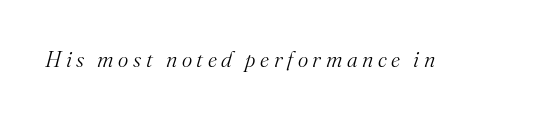
The image shows 22 px text type, italic (leaning right); set unusually wide letter spacing (+0.21 em), not underlined.
